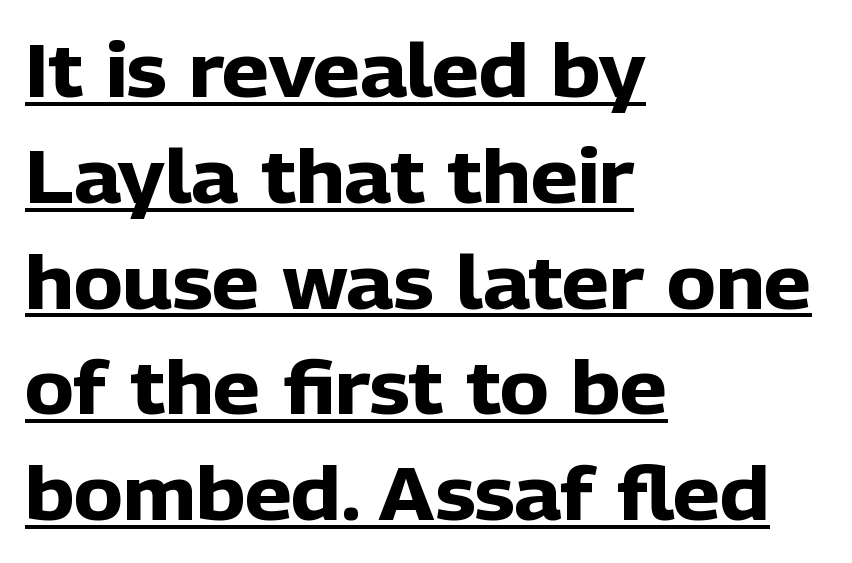
Q: Is the text bold? A: Yes.
Q: Is the text italic (slanted)? A: No, it is upright.
Q: Is the typeface a serif or a sans-serif typeface? A: Sans-serif.
Q: Is the text underlined? A: Yes.
Q: How is the paragraph aligned? A: Left-aligned.
Q: Is the spacing between letters normal or unusually wide? A: Normal.
Q: Is the spacing between lines tight, normal or loose? A: Normal.
Q: Width (condensed, normal, or wide)? A: Normal.
Q: Stroke contrast? A: Low.
Q: x-height? A: Medium.
Q: Monospaced? A: No.
